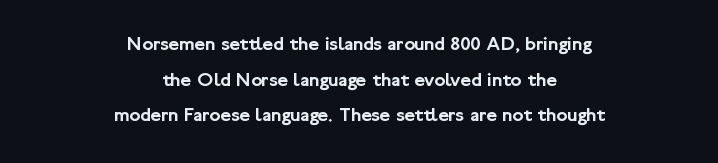
{"italic": "no", "underline": "no", "align": "center", "line_spacing_ratio": 1.78, "letter_spacing": "normal", "letter_spacing_em": 0.0, "glyph_px": 20}
